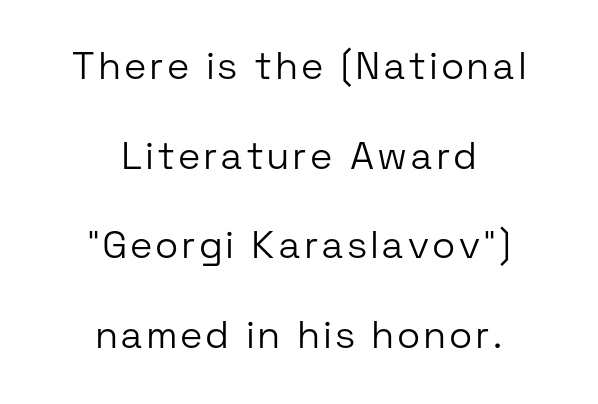
Stroke mass is kept to a normal reading level or below. Clear beneath every line of the passage. Each line is balanced around a shared central axis. The letters advance in unequal steps, a hallmark of proportional type.
